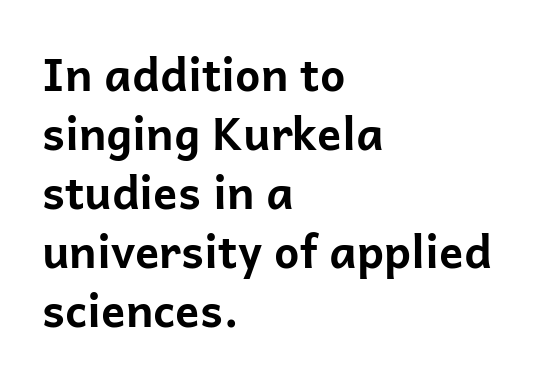
{"serif": "no", "italic": "no", "bold": "yes", "weight": "bold", "width": "normal", "stroke_contrast": "low", "x_height": "medium", "monospaced": "no", "underline": "no", "align": "left", "line_spacing": "normal", "line_spacing_ratio": 1.31, "letter_spacing": "normal", "letter_spacing_em": 0.0, "glyph_px": 45}
